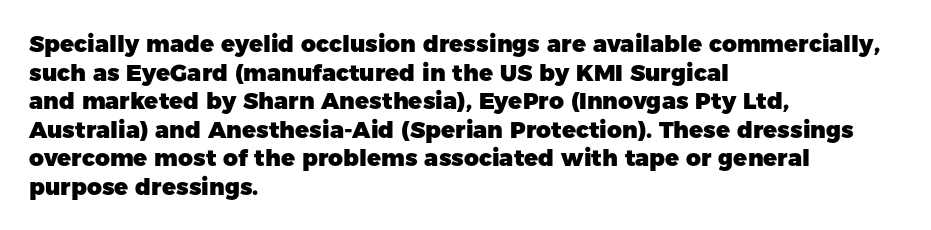
The image shows 23 px bold type, upright; set left-aligned, line spacing 1.24x, normal letter spacing, not underlined.
